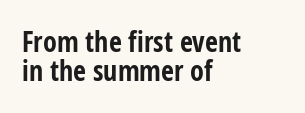
The passage shown stacks its lines with hardly any gap. Here the designer chose a conventional face with non-uniform glyph widths. Pretty heavy lettering here — definitely bold. Horizontal alignment here is leftward, the default for most running prose. The type is set solid horizontally, with unmodified tracking.
